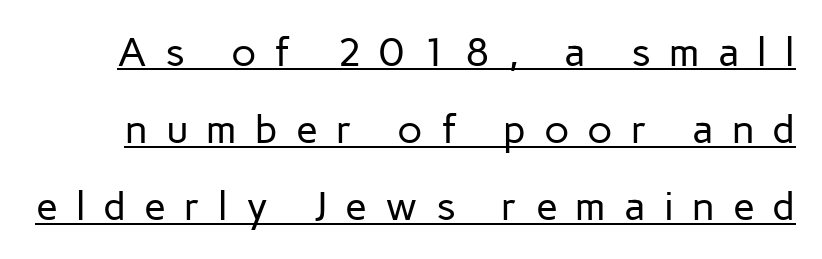
The image shows 40 px regular-weight sans-serif type, upright; set loose line spacing (1.93x), unusually wide letter spacing (+0.45 em), underlined; low stroke contrast and a medium x-height.
